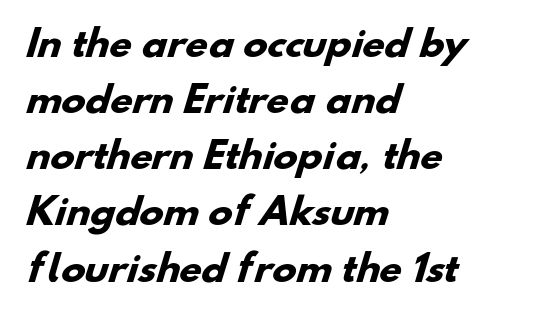
The image shows 36 px heavy sans-serif type; set left-aligned, normal line spacing (1.56x), normal letter spacing, not underlined; low stroke contrast and a small x-height.
